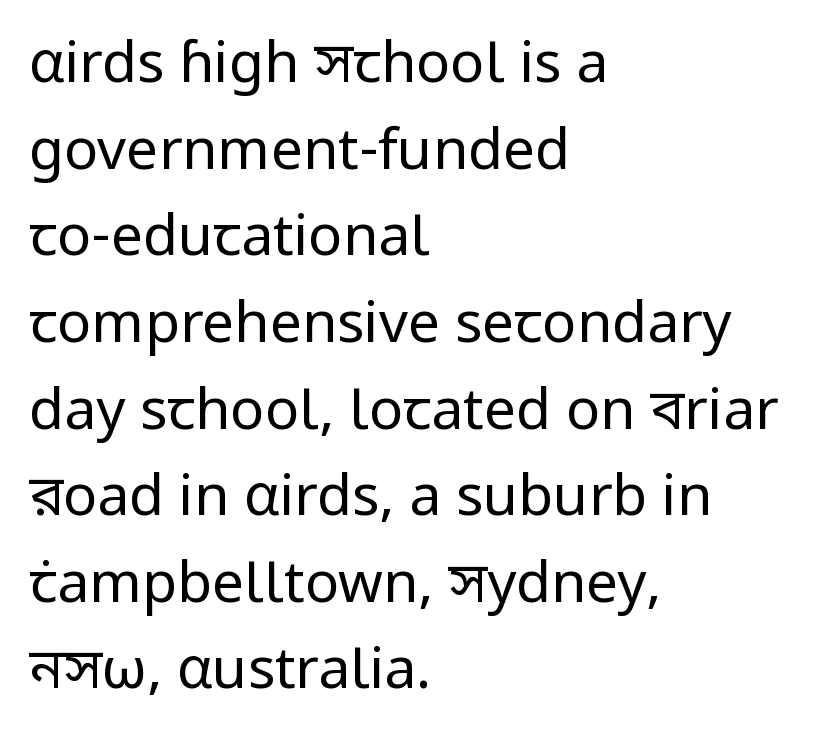
{"serif": "no", "italic": "no", "bold": "no", "weight": "regular", "width": "normal", "stroke_contrast": "low", "x_height": "medium", "monospaced": "no", "underline": "no", "align": "left", "line_spacing": "normal", "line_spacing_ratio": 1.52, "letter_spacing": "normal", "letter_spacing_em": 0.0, "glyph_px": 57}
